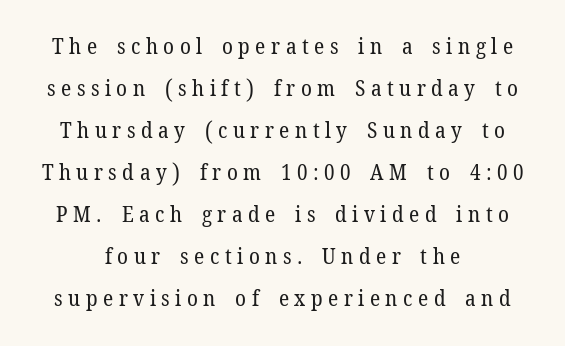
{"italic": "no", "bold": "no", "underline": "no", "line_spacing": "loose", "line_spacing_ratio": 1.91, "letter_spacing": "wide", "letter_spacing_em": 0.25, "glyph_px": 22}
